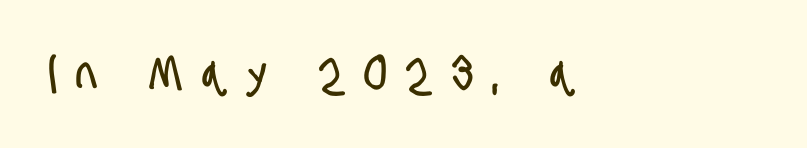
Q: Is the typeface a serif or a sans-serif typeface? A: Sans-serif.
Q: Is the text underlined? A: No.
Q: How is the paragraph aligned? A: Left-aligned.
Q: Is the spacing between letters normal or unusually wide? A: Unusually wide.
Q: Width (condensed, normal, or wide)? A: Condensed.
Q: Stroke contrast? A: Low.
Q: x-height? A: Large.
Q: Monospaced? A: No.
